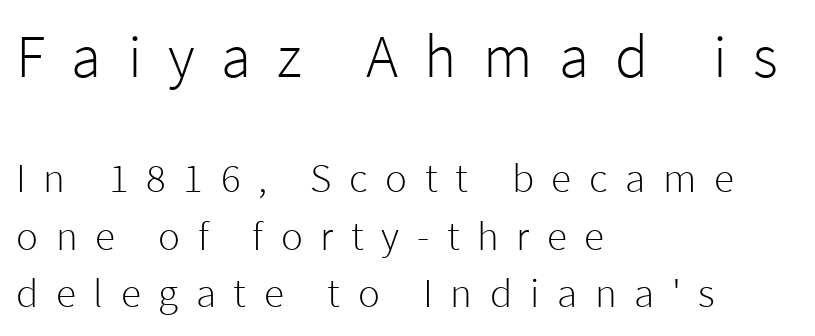
The image shows 61 px light sans-serif type, upright; set left-aligned, normal line spacing (1.41x), unusually wide letter spacing (+0.43 em), not underlined; the first (top) block is 1.49x larger; low stroke contrast and a medium x-height.
